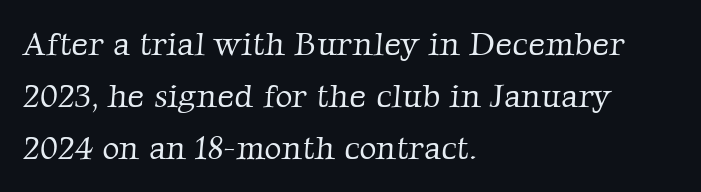
The image shows 33 px light serif type; set left-aligned, normal line spacing (1.58x), normal letter spacing, not underlined; low stroke contrast and a medium x-height.
